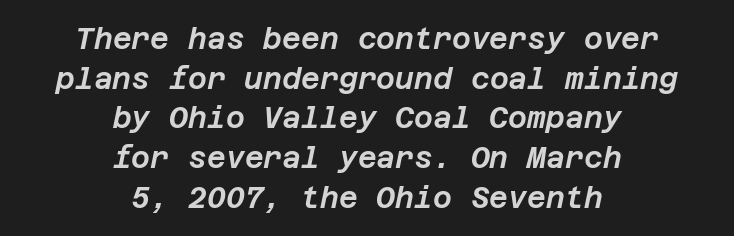
Q: Is the text italic (slanted)? A: Yes, it leans right by about 12 degrees.
Q: Is the text underlined? A: No.
Q: How is the paragraph aligned? A: Centered.
Q: Is the spacing between letters normal or unusually wide? A: Normal.
Q: Is the spacing between lines tight, normal or loose? A: Normal.
Q: Width (condensed, normal, or wide)? A: Normal.
Q: Stroke contrast? A: Low.
Q: x-height? A: Large.
